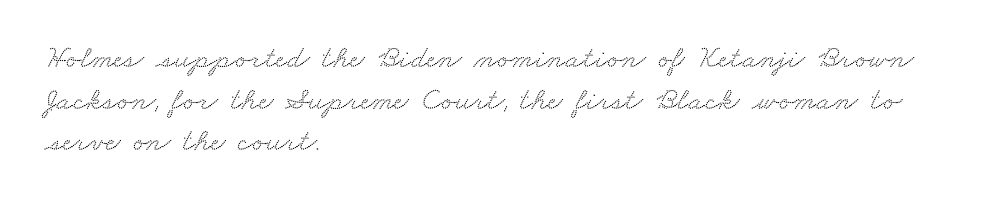
Varying glyph widths throughout — classic text-font behaviour. Alignment: flush left. The words here are not underlined. Leading: standard. Does extra space separate the letters? No, they use regular spacing.
